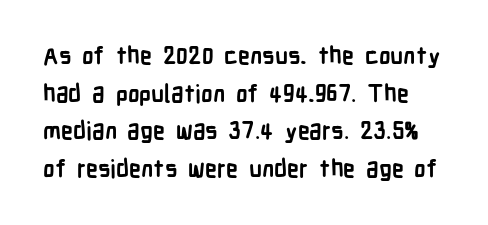
Q: Is the text bold? A: Yes.
Q: Is the text italic (slanted)? A: No, it is upright.
Q: Is the text underlined? A: No.
Q: Is the spacing between letters normal or unusually wide? A: Normal.
Q: Is the spacing between lines tight, normal or loose? A: Normal.
